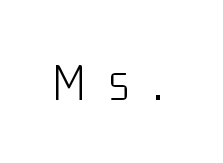
Q: Is the text bold? A: No.
Q: Is the text italic (slanted)? A: No, it is upright.
Q: Is the typeface a serif or a sans-serif typeface? A: Sans-serif.
Q: Is the text underlined? A: No.
Q: Is the spacing between letters normal or unusually wide? A: Unusually wide.
Q: Width (condensed, normal, or wide)? A: Condensed.
Q: Stroke contrast? A: Low.
Q: x-height? A: Medium.
Q: Monospaced? A: No.
